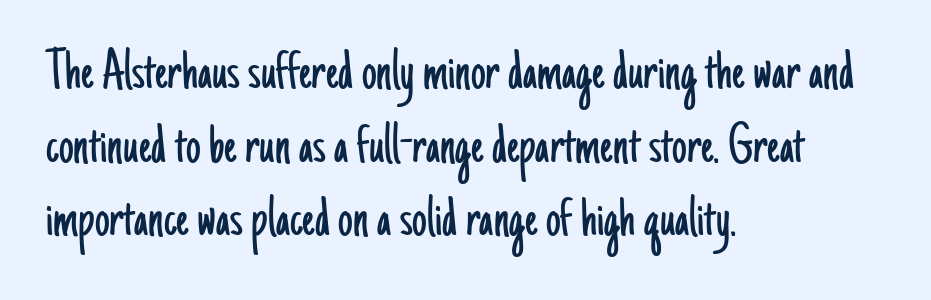
The image shows 59 px light, condensed sans-serif type, upright; set left-aligned, normal line spacing (1.25x), normal letter spacing, not underlined; low stroke contrast and a small x-height.
